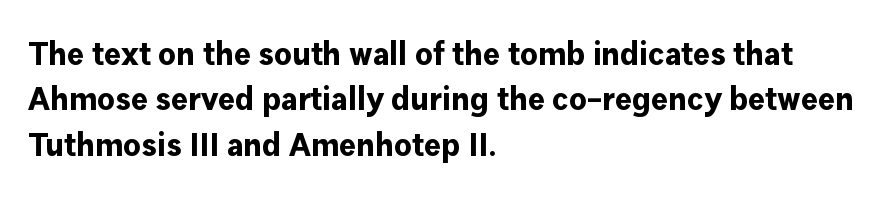
This sample uses a sans-serif face. Rows of type keep a routine distance in the vertical direction. Each letter keeps its own natural width here, so spacing adapts to shape. A bare baseline throughout the passage.
